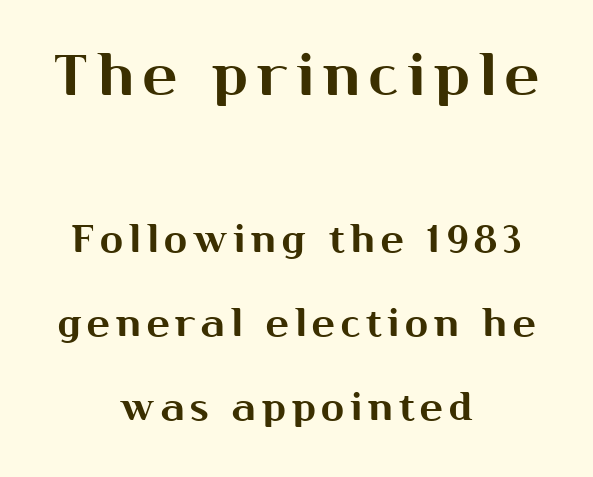
Q: Is the text italic (slanted)? A: No, it is upright.
Q: Is the typeface a serif or a sans-serif typeface? A: Sans-serif.
Q: Is the text underlined? A: No.
Q: How is the paragraph aligned? A: Centered.
Q: Is the spacing between lines tight, normal or loose? A: Loose.
Q: Which block of text is set in a larger size, the first (top) or the second (bottom)? A: The first (top) one.
Q: Width (condensed, normal, or wide)? A: Normal.
Q: Stroke contrast? A: Medium.
Q: x-height? A: Medium.
Q: Monospaced? A: No.
